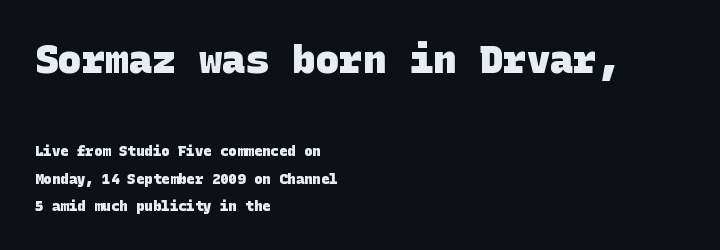
The image shows 39 px heavy sans-serif type; set left-aligned, loose line spacing (1.95x), normal letter spacing, not underlined; the first (top) block is 2.79x larger; low stroke contrast and a large x-height.
